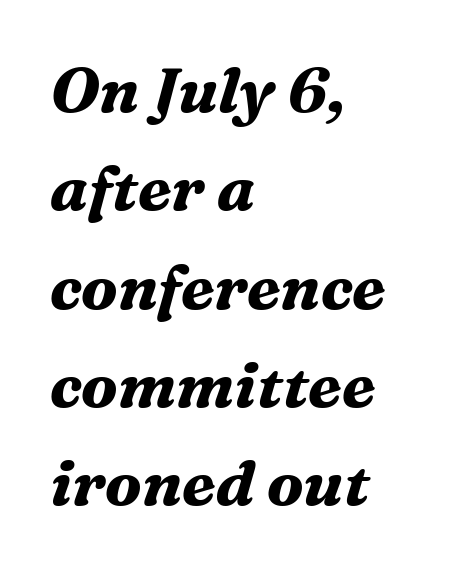
{"serif": "yes", "italic": "yes", "lean": "right", "slant_degrees": 16, "bold": "yes", "weight": "bold", "width": "normal", "stroke_contrast": "medium", "x_height": "medium", "monospaced": "no", "underline": "no", "align": "left", "line_spacing": "normal", "line_spacing_ratio": 1.56, "letter_spacing": "normal", "letter_spacing_em": 0.0, "glyph_px": 63}
